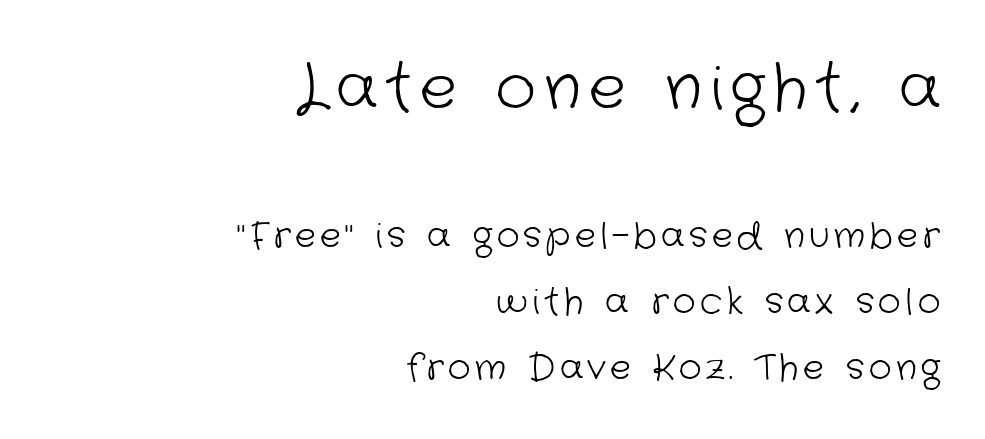
The image shows 62 px light sans-serif type; set right-aligned, line spacing 1.88x, not underlined; the first (top) block is 1.77x larger; low stroke contrast and a medium x-height.
